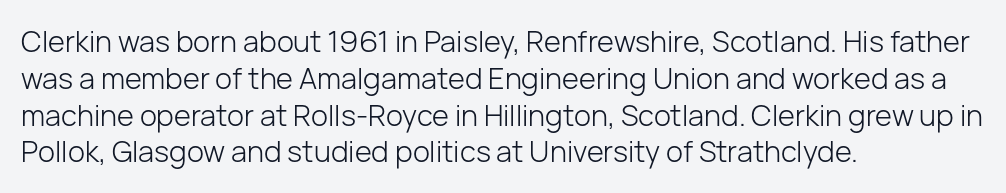
Spacing verdict: proportional, widths tailored to each character. A typesetter would call this zero additional tracking. The rendering uses a moderate line-height, typical for paragraphs. The font sits on the lighter half of the weight spectrum, regular included.
